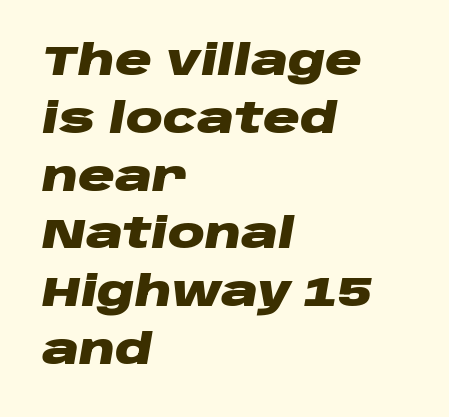
Leading: standard. Slant detected: the letters are inclined. Each letter keeps its own natural width here, so spacing adapts to shape. Each line starts at the same left margin while the right side varies. The letterforms sit shoulder to shoulder at normal distance. Pretty heavy lettering here — definitely bold.
